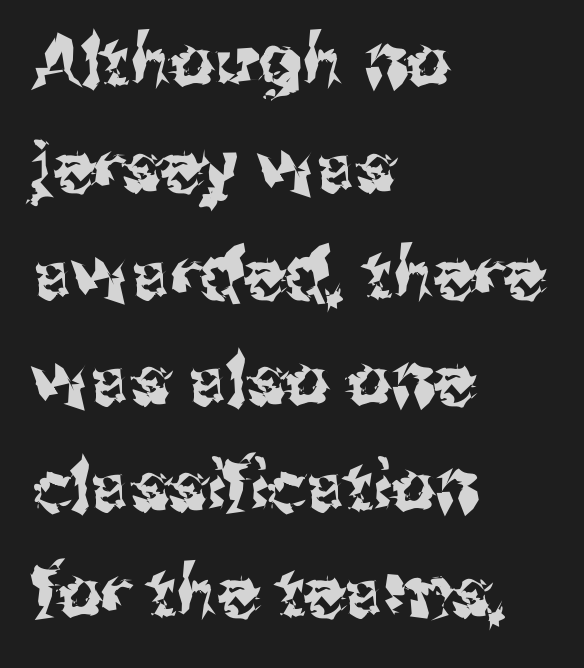
The image shows 69 px sans-serif type, upright; set left-aligned, normal line spacing (1.54x), normal letter spacing, not underlined; medium stroke contrast and a medium x-height.
